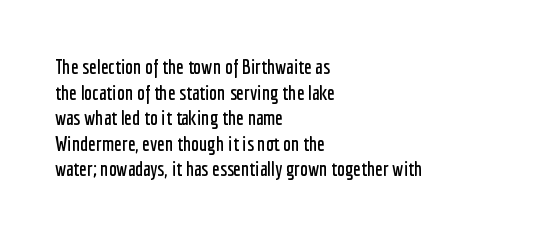
Nobody drew a line under any word here. Italic? Not at all — the glyphs are vertical. The rendering uses a moderate line-height, typical for paragraphs. You could call the tracking neutral — neither tight nor loose. This sample is left-justified, so line endings fall wherever the words run out.
